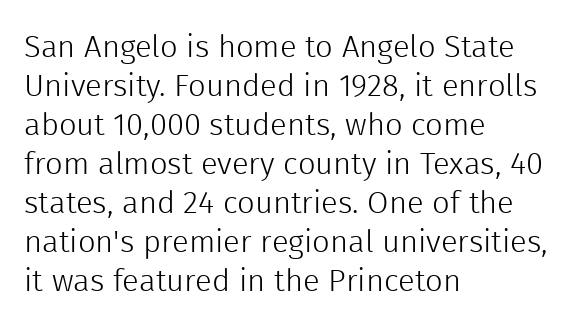
The image shows 31 px light sans-serif type, upright; set left-aligned, normal line spacing (1.26x), normal letter spacing, not underlined; a medium x-height.
